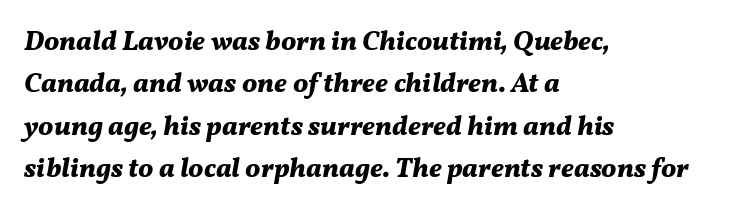
{"italic": "yes", "lean": "right", "slant_degrees": 11, "bold": "yes", "underline": "no", "align": "left", "line_spacing": "normal", "line_spacing_ratio": 1.57, "letter_spacing": "normal", "letter_spacing_em": 0.0, "glyph_px": 27}
